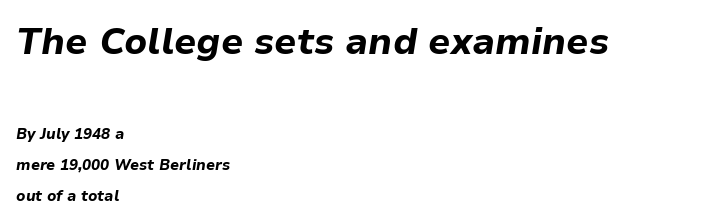
Q: Is the text bold? A: Yes.
Q: Is the text italic (slanted)? A: Yes, it leans right by about 9 degrees.
Q: Is the text underlined? A: No.
Q: How is the paragraph aligned? A: Left-aligned.
Q: Is the spacing between letters normal or unusually wide? A: Normal.
Q: Is the spacing between lines tight, normal or loose? A: Loose.
Q: Which block of text is set in a larger size, the first (top) or the second (bottom)? A: The first (top) one.
Q: Width (condensed, normal, or wide)? A: Normal.
Q: Stroke contrast? A: Low.
Q: x-height? A: Medium.
Q: Monospaced? A: No.
